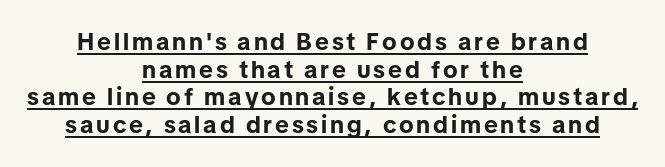
{"italic": "no", "bold": "yes", "underline": "yes", "align": "center", "line_spacing": "tight", "line_spacing_ratio": 1.15, "glyph_px": 24}
